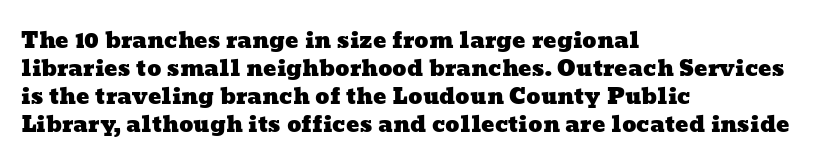
{"underline": "no", "align": "left", "line_spacing": "normal", "line_spacing_ratio": 1.27, "letter_spacing": "normal", "letter_spacing_em": 0.0, "glyph_px": 22}
